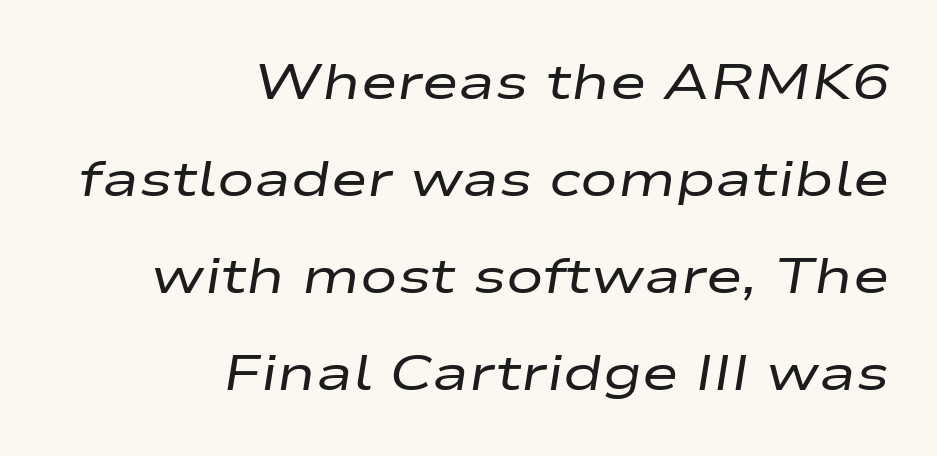
Q: Is the text bold? A: No.
Q: Is the text italic (slanted)? A: Yes, it leans right by about 9 degrees.
Q: Is the text underlined? A: No.
Q: How is the paragraph aligned? A: Right-aligned.
Q: Is the spacing between letters normal or unusually wide? A: Normal.
Q: Is the spacing between lines tight, normal or loose? A: Loose.
Q: Width (condensed, normal, or wide)? A: Wide.
Q: Stroke contrast? A: Low.
Q: x-height? A: Medium.
Q: Monospaced? A: No.
